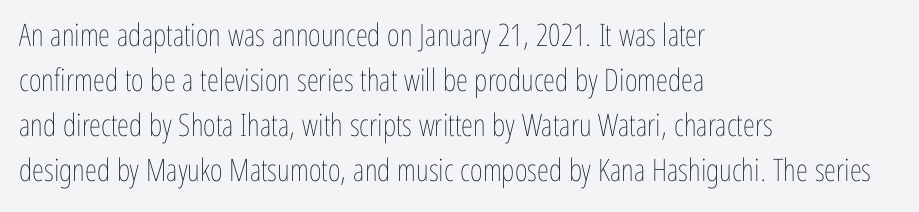
The image shows 31 px thin, condensed type, upright; set left-aligned, normal line spacing (1.45x), normal letter spacing, not underlined; low stroke contrast and a medium x-height.
